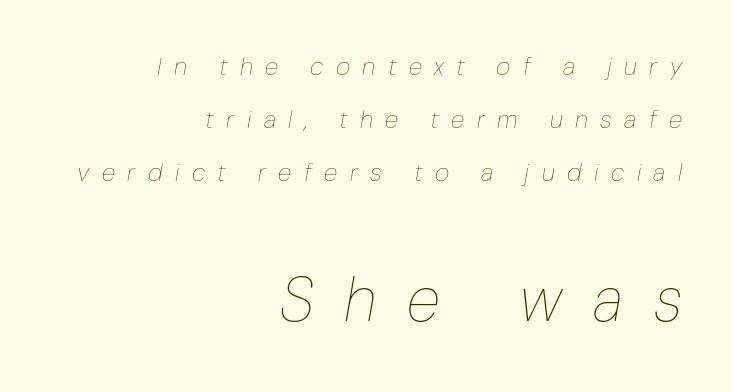
{"italic": "yes", "lean": "right", "slant_degrees": 10, "bold": "no", "weight": "thin", "width": "condensed", "stroke_contrast": "low", "x_height": "medium", "monospaced": "no", "underline": "no", "align": "right", "line_spacing": "loose", "line_spacing_ratio": 2.13, "letter_spacing": "wide", "letter_spacing_em": 0.5, "larger_block": "second", "size_ratio": 2.48, "glyph_px": 62}
